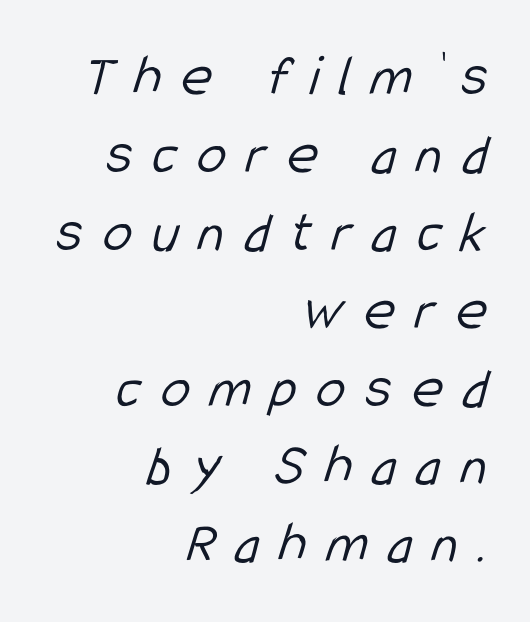
{"serif": "no", "bold": "no", "weight": "light", "width": "condensed", "stroke_contrast": "low", "x_height": "medium", "monospaced": "no", "underline": "no", "align": "right", "line_spacing": "normal", "line_spacing_ratio": 1.32, "letter_spacing": "wide", "letter_spacing_em": 0.34, "glyph_px": 59}
